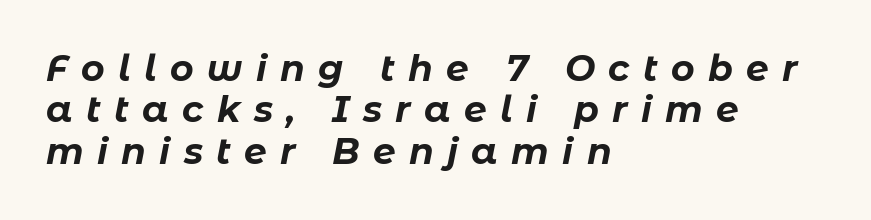
{"italic": "yes", "lean": "right", "slant_degrees": 11, "bold": "yes", "weight": "bold", "width": "normal", "stroke_contrast": "low", "x_height": "medium", "monospaced": "no", "underline": "no", "align": "left", "line_spacing": "tight", "line_spacing_ratio": 1.15, "letter_spacing": "wide", "letter_spacing_em": 0.37, "glyph_px": 36}
